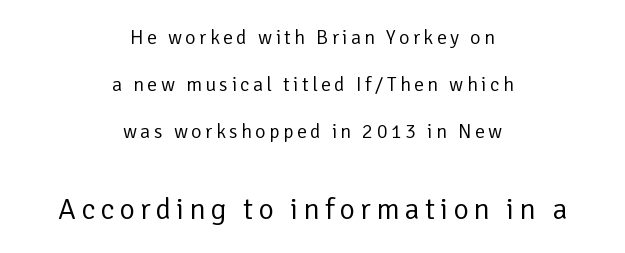
{"serif": "no", "italic": "no", "bold": "no", "weight": "regular", "width": "normal", "stroke_contrast": "low", "x_height": "medium", "monospaced": "no", "underline": "no", "align": "center", "line_spacing": "loose", "line_spacing_ratio": 2.35, "larger_block": "second", "size_ratio": 1.5, "glyph_px": 30}
